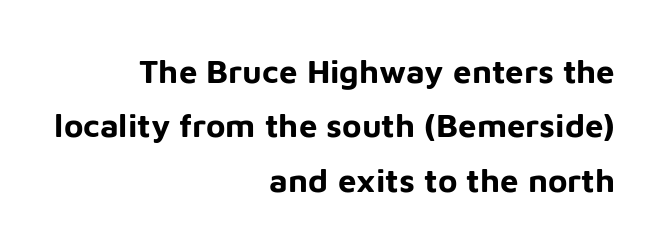
{"serif": "no", "italic": "no", "bold": "yes", "weight": "bold", "width": "normal", "stroke_contrast": "low", "x_height": "medium", "monospaced": "no", "underline": "no", "align": "right", "line_spacing": "normal", "line_spacing_ratio": 1.65, "letter_spacing": "normal", "letter_spacing_em": 0.0, "glyph_px": 33}
